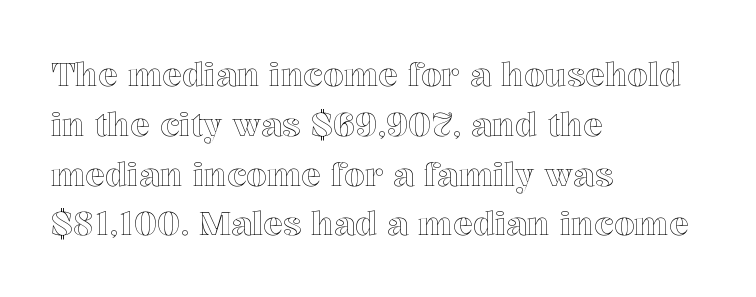
Horizontally, the lines are justified to the leading edge only. The letters advance in unequal steps, a hallmark of proportional type. Descenders hang freely into open space. This sample uses an upright cut, with every glyph sitting square on the baseline. What's the leading like? Ordinary, nothing unusual.
